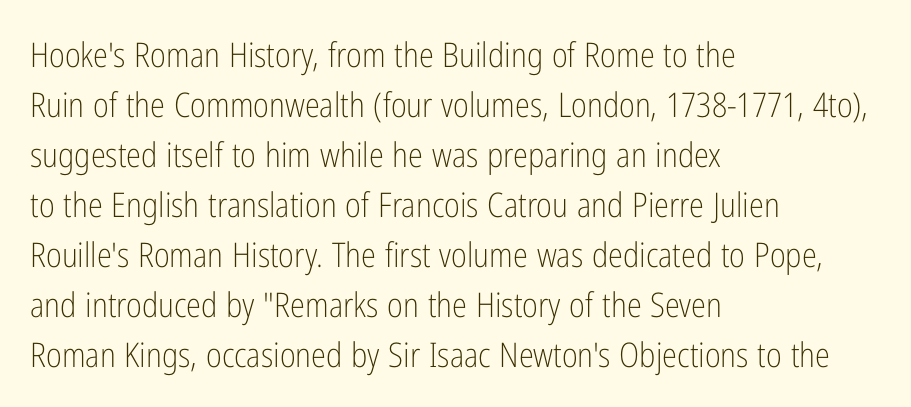
The image shows 34 px light, condensed sans-serif type, upright; set left-aligned, normal line spacing (1.47x), normal letter spacing, not underlined; low stroke contrast and a medium x-height.
